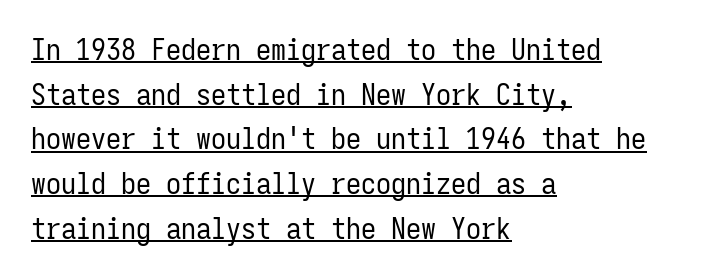
{"serif": "no", "italic": "no", "bold": "no", "weight": "regular", "width": "condensed", "stroke_contrast": "low", "x_height": "medium", "monospaced": "yes", "underline": "yes", "align": "left", "line_spacing": "normal", "line_spacing_ratio": 1.49, "letter_spacing": "normal", "letter_spacing_em": 0.0, "glyph_px": 30}
